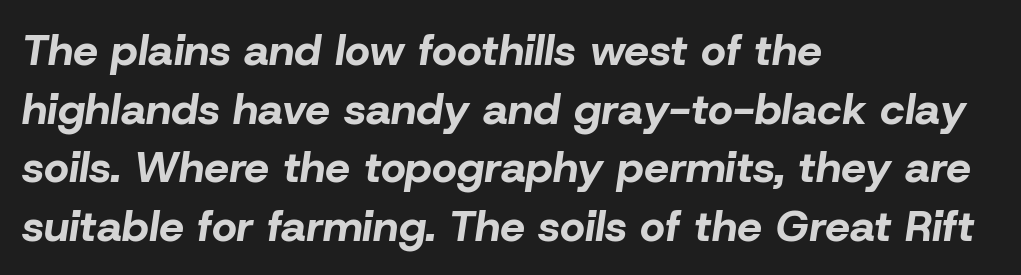
{"italic": "yes", "lean": "right", "slant_degrees": 8, "bold": "yes", "weight": "bold", "width": "normal", "stroke_contrast": "low", "x_height": "medium", "monospaced": "no", "underline": "no", "align": "left", "line_spacing": "normal", "line_spacing_ratio": 1.33, "letter_spacing": "normal", "letter_spacing_em": 0.0, "glyph_px": 44}
